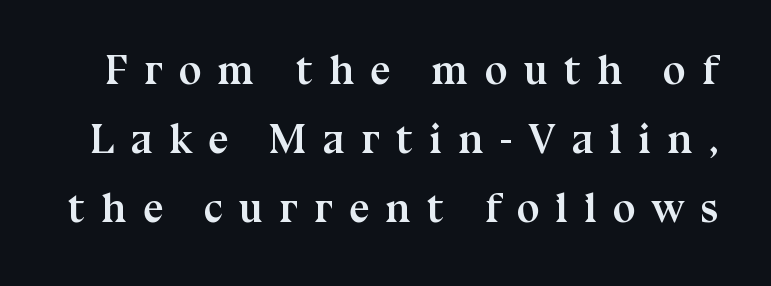
The letters stand straight up with perfectly vertical stems. Weight check: bold — yes, fully. The strip under each line holds only bare page. Rows of type keep a routine distance in the vertical direction.
